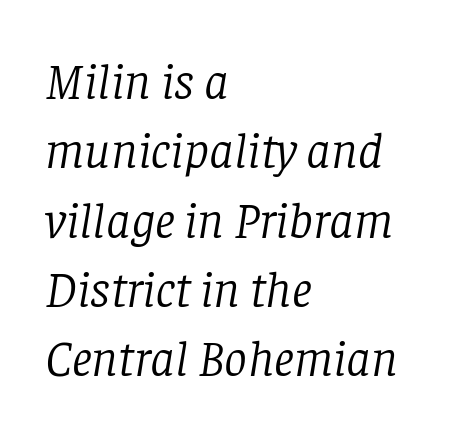
The designer left line spacing at the default. How are the letters spaced? Ordinarily, with no added tracking. Check where the strokes stop: tiny serifs finish them off. Reading down the block, your eye returns to a fixed left position each line.
